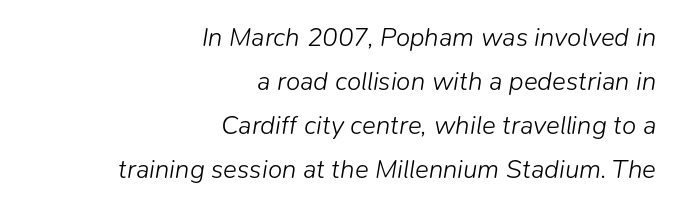
Q: Is the text bold? A: No.
Q: Is the text italic (slanted)? A: Yes, it leans right by about 9 degrees.
Q: Is the text underlined? A: No.
Q: How is the paragraph aligned? A: Right-aligned.
Q: Is the spacing between letters normal or unusually wide? A: Normal.
Q: Is the spacing between lines tight, normal or loose? A: Normal.
